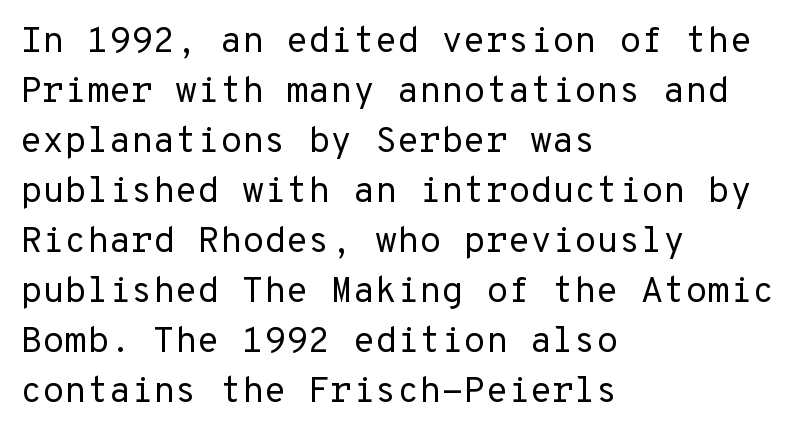
The strokes are not fattened; the text isn't bold. The type is set solid horizontally, with unmodified tracking. Any mark beneath the type? The region is blank. The passage shown is typeset with a sans-serif family. Alignment: flush left. These lines are rendered in a fixed-pitch font.
